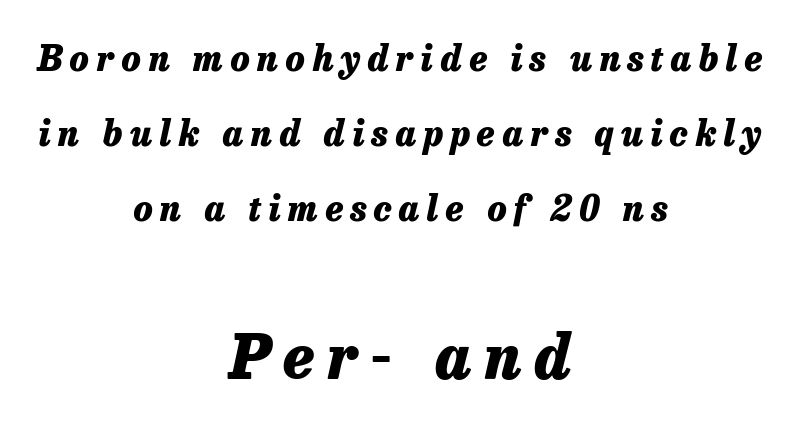
The specimen reads as italic at a glance. Varying glyph widths throughout — classic text-font behaviour. The passage shown is not underscored anywhere. The vertical gap from one line to the next is large. Heft: maximum for text — a bold. Horizontally, the lines are justified to the midpoint only.
